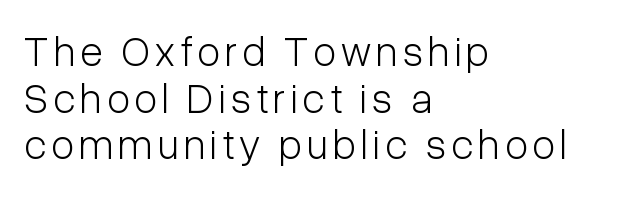
The image shows 42 px light, condensed sans-serif type, upright; set left-aligned, tight line spacing (1.11x), not underlined; low stroke contrast and a medium x-height.
